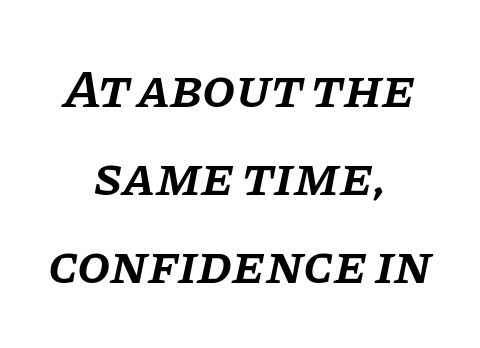
Q: Is the text bold? A: Semi-bold.
Q: Is the text italic (slanted)? A: Yes, it leans right by about 11 degrees.
Q: Is the typeface a serif or a sans-serif typeface? A: Serif.
Q: Is the text underlined? A: No.
Q: How is the paragraph aligned? A: Centered.
Q: Is the spacing between letters normal or unusually wide? A: Normal.
Q: Is the spacing between lines tight, normal or loose? A: Normal.
Q: Width (condensed, normal, or wide)? A: Normal.
Q: Stroke contrast? A: Low.
Q: x-height? A: Large.
Q: Monospaced? A: No.
